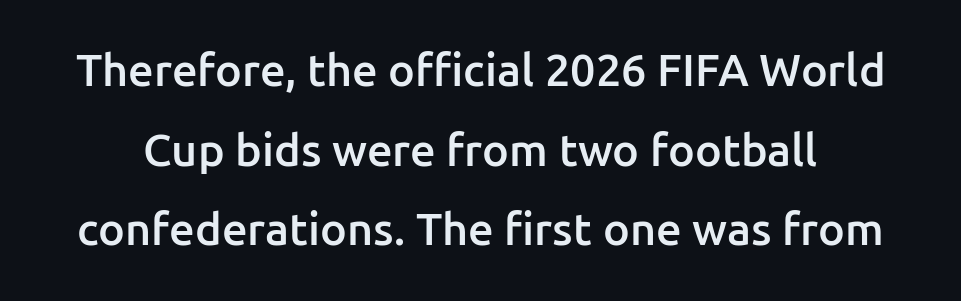
This sample uses plain, unmodified letter spacing. No italicization has been applied; the sample stays upright. Has an underline been added? It has not. A typesetter would call this proportional, since set widths differ per character.
